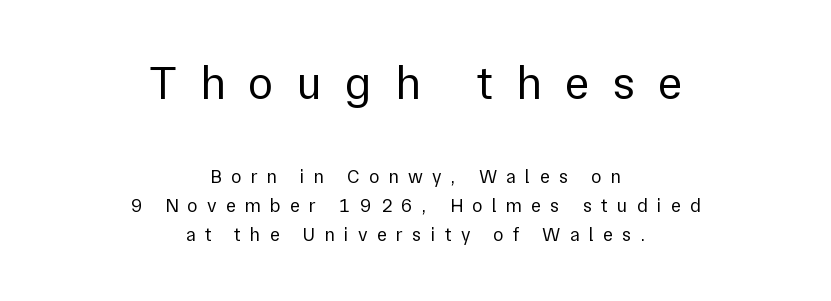
Line spacing here is normal. Neither beginnings nor endings align; midpoints do. You can tell from the bare stems that sans-serif type was used. Look at the glyph heights: the upper group is clearly the bigger setting. Underlining? Definitely not there. The passage shown is not bold in any degree.
